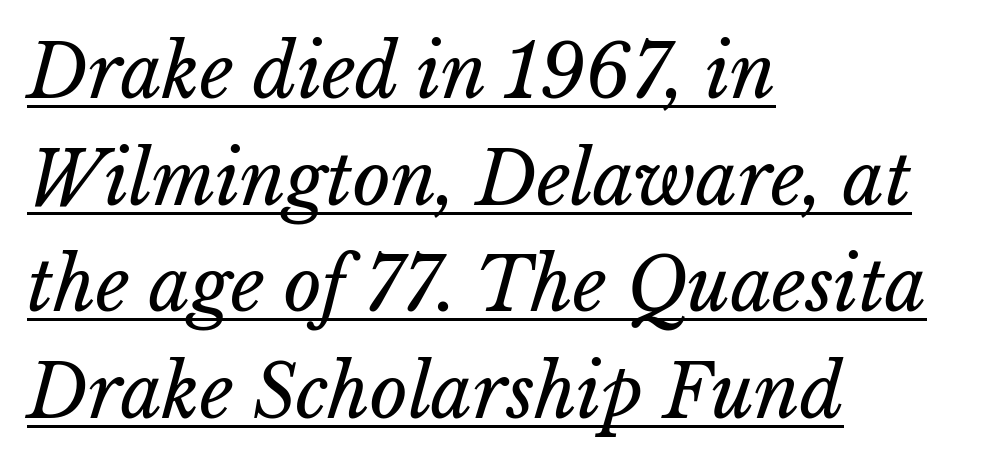
{"italic": "yes", "lean": "right", "slant_degrees": 15, "bold": "no", "weight": "regular", "width": "normal", "stroke_contrast": "low", "x_height": "medium", "monospaced": "no", "underline": "yes", "align": "left", "line_spacing": "normal", "line_spacing_ratio": 1.46, "letter_spacing": "normal", "letter_spacing_em": 0.0, "glyph_px": 73}
